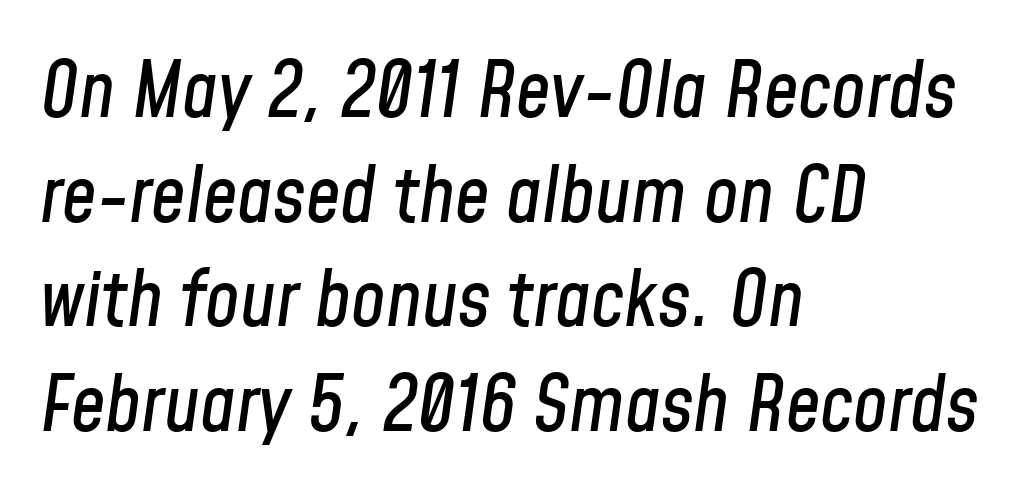
{"italic": "yes", "lean": "right", "slant_degrees": 8, "width": "condensed", "stroke_contrast": "low", "x_height": "medium", "monospaced": "no", "underline": "no", "align": "left", "line_spacing": "normal", "line_spacing_ratio": 1.36, "letter_spacing": "normal", "letter_spacing_em": 0.0, "glyph_px": 77}
